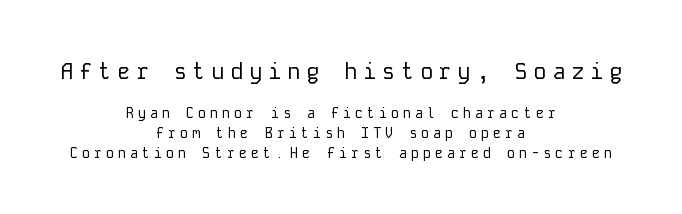
{"italic": "no", "bold": "no", "underline": "no", "align": "center", "line_spacing": "normal", "line_spacing_ratio": 1.42, "letter_spacing": "wide", "letter_spacing_em": 0.26, "larger_block": "first", "size_ratio": 1.57, "glyph_px": 22}
